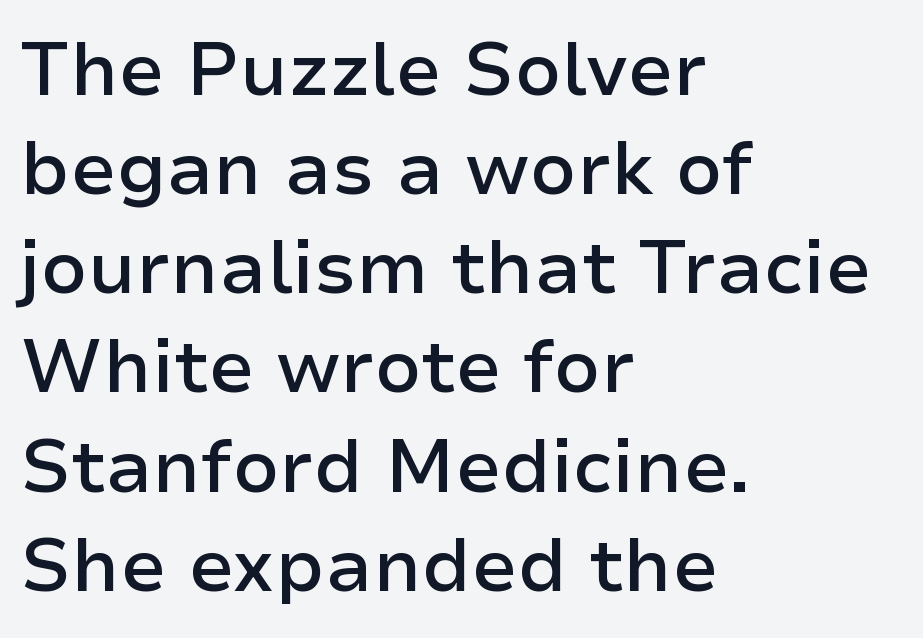
{"serif": "no", "italic": "no", "bold": "semi", "weight": "semibold", "width": "normal", "stroke_contrast": "low", "x_height": "medium", "monospaced": "no", "underline": "no", "align": "left", "line_spacing": "normal", "line_spacing_ratio": 1.34, "letter_spacing": "normal", "letter_spacing_em": 0.0, "glyph_px": 74}
